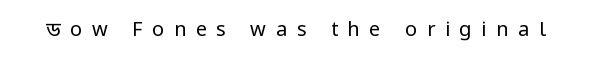
Unmarked baselines from the first word to the last. The typography opts for an upright posture over an oblique one. Observe the wide spacing: letters keep a clear distance from each other. This reads as an unemphasized weight, regular at the heaviest.
